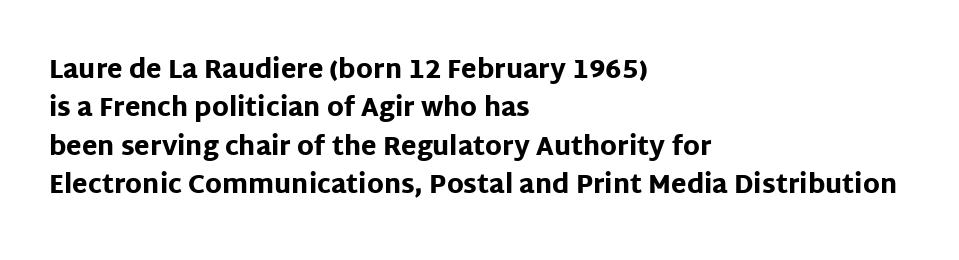
Q: Is the text bold? A: Yes.
Q: Is the text italic (slanted)? A: No, it is upright.
Q: Is the text underlined? A: No.
Q: How is the paragraph aligned? A: Left-aligned.
Q: Is the spacing between letters normal or unusually wide? A: Normal.
Q: Is the spacing between lines tight, normal or loose? A: Normal.
